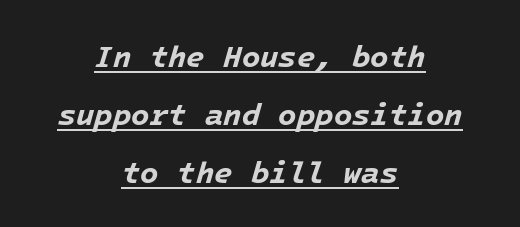
The image shows 30 px bold type, italic (leaning right); set centered, loose line spacing (1.94x), normal letter spacing, underlined; low stroke contrast and a medium x-height.
